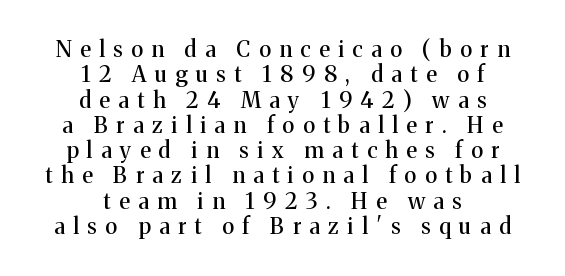
Q: Is the text italic (slanted)? A: No, it is upright.
Q: Is the text underlined? A: No.
Q: How is the paragraph aligned? A: Centered.
Q: Is the spacing between letters normal or unusually wide? A: Unusually wide.
Q: Is the spacing between lines tight, normal or loose? A: Tight.
